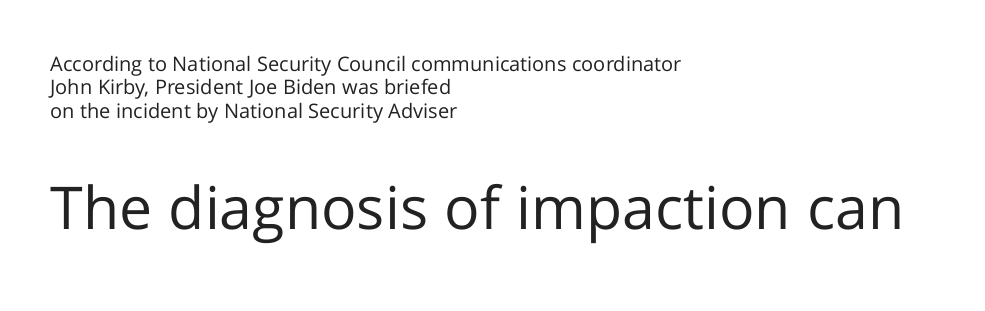
{"serif": "no", "italic": "no", "bold": "no", "weight": "regular", "width": "normal", "stroke_contrast": "low", "x_height": "medium", "monospaced": "no", "underline": "no", "align": "left", "line_spacing_ratio": 1.17, "letter_spacing": "normal", "letter_spacing_em": 0.0, "larger_block": "second", "size_ratio": 2.95, "glyph_px": 59}
